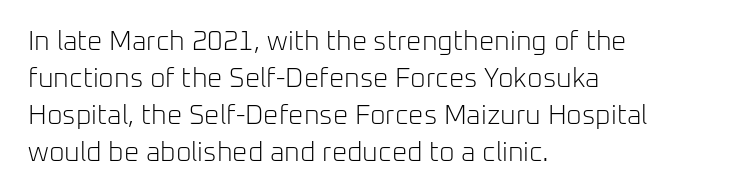
Reading down the block, your eye returns to a fixed left position each line. Tall strokes in this sample are plumb rather than angled. The rendering uses a moderate line-height, typical for paragraphs. This is not heavy type; no bold has been used. Any mark beneath the type? The region is blank. Each word holds together tightly as a unit, with standard inter-letter gaps.
